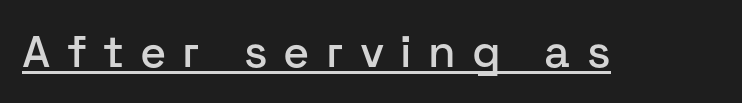
Q: Is the text italic (slanted)? A: No, it is upright.
Q: Is the typeface a serif or a sans-serif typeface? A: Sans-serif.
Q: Is the text underlined? A: Yes.
Q: Is the spacing between letters normal or unusually wide? A: Unusually wide.
Q: Width (condensed, normal, or wide)? A: Normal.
Q: Stroke contrast? A: Low.
Q: x-height? A: Medium.
Q: Monospaced? A: No.
